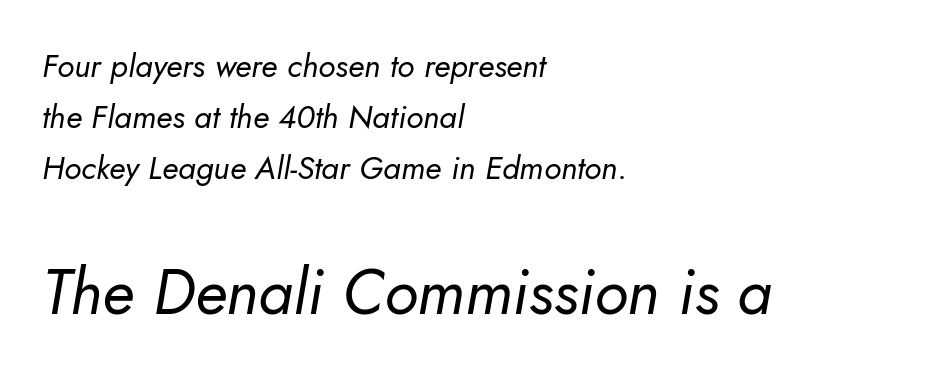
{"italic": "yes", "lean": "right", "slant_degrees": 5, "bold": "no", "weight": "regular", "width": "normal", "stroke_contrast": "low", "x_height": "small", "monospaced": "no", "underline": "no", "align": "left", "line_spacing": "normal", "line_spacing_ratio": 1.6, "letter_spacing": "normal", "letter_spacing_em": 0.0, "larger_block": "second", "size_ratio": 1.97, "glyph_px": 63}
